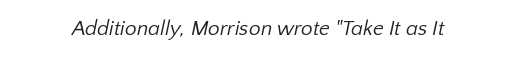
Q: Is the text bold? A: No.
Q: Is the text underlined? A: No.
Q: Is the spacing between letters normal or unusually wide? A: Normal.
